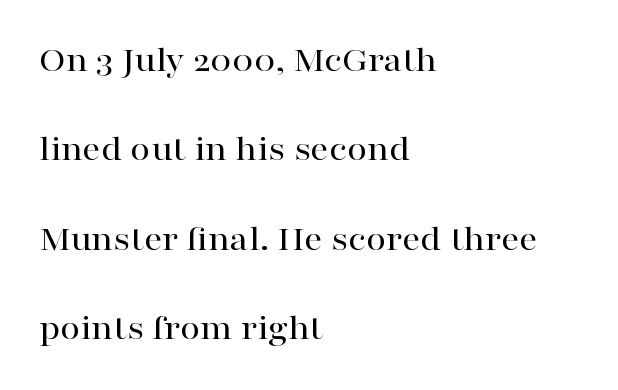
{"serif": "yes", "italic": "no", "width": "wide", "stroke_contrast": "high", "x_height": "medium", "monospaced": "no", "underline": "no", "align": "left", "line_spacing": "loose", "line_spacing_ratio": 2.48, "letter_spacing": "normal", "letter_spacing_em": 0.0, "glyph_px": 36}
